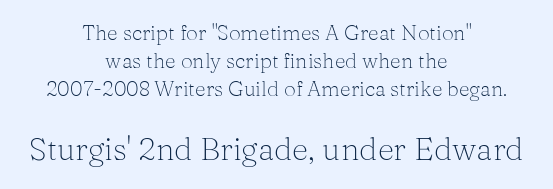
{"serif": "yes", "italic": "no", "bold": "no", "weight": "light", "width": "normal", "stroke_contrast": "medium", "x_height": "medium", "monospaced": "no", "underline": "no", "align": "center", "line_spacing": "normal", "line_spacing_ratio": 1.33, "letter_spacing": "normal", "letter_spacing_em": 0.0, "larger_block": "second", "size_ratio": 1.52, "glyph_px": 32}
